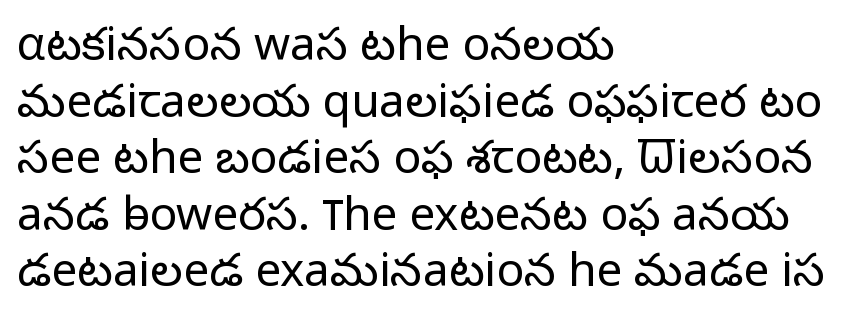
The face looks like a standard text weight, possibly lighter. A typesetter would call this proportional, since set widths differ per character. Italic? Not at all — the glyphs are vertical. Anything drawn beneath the words? Only blank space. Tracking value appears to be zero — textbook default spacing.
